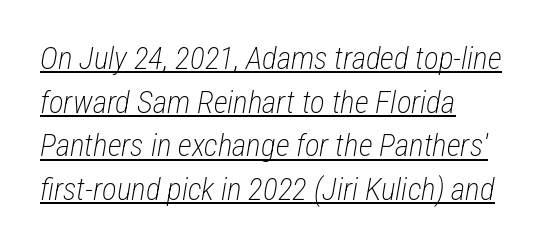
Tracking value appears to be zero — textbook default spacing. No extra ink here — the face is not bold. Every character sits at an angle, as italics do. Each line of the rendering has a horizontal stroke beneath the glyphs. The rendering uses natural spacing where letterforms have individual widths.
